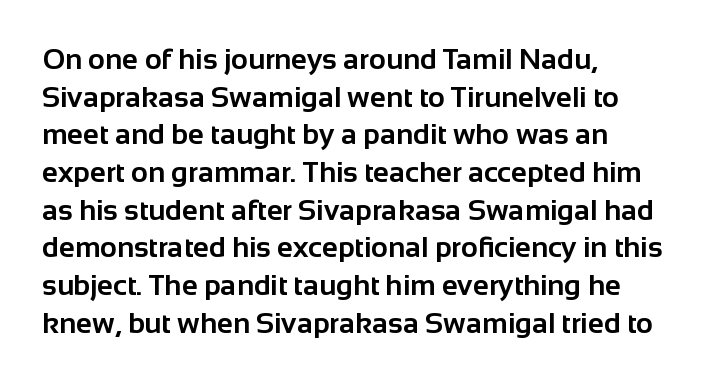
Q: Is the text bold? A: Yes.
Q: Is the text italic (slanted)? A: No, it is upright.
Q: Is the typeface a serif or a sans-serif typeface? A: Sans-serif.
Q: Is the text underlined? A: No.
Q: How is the paragraph aligned? A: Left-aligned.
Q: Is the spacing between letters normal or unusually wide? A: Normal.
Q: Is the spacing between lines tight, normal or loose? A: Normal.
Q: Width (condensed, normal, or wide)? A: Normal.
Q: Stroke contrast? A: Low.
Q: x-height? A: Medium.
Q: Monospaced? A: No.
